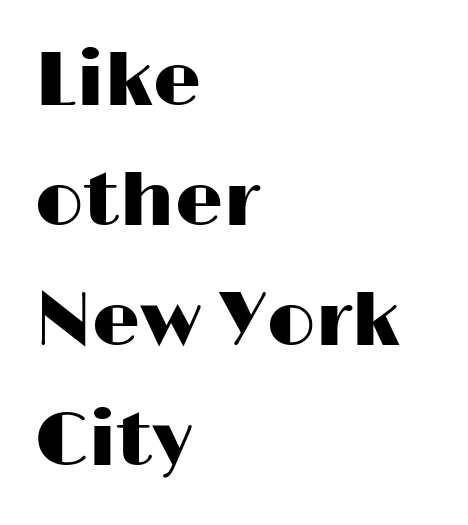
Default kerning and tracking; the words read as compact shapes. Horizontal bands of white between lines are of average thickness. Where is the straight margin? On the left. The letters stand straight up with perfectly vertical stems. A typesetter would call this proportional, since set widths differ per character.
